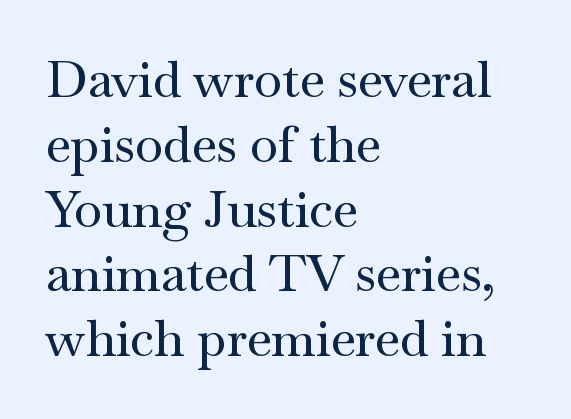
Q: Is the text italic (slanted)? A: No, it is upright.
Q: Is the typeface a serif or a sans-serif typeface? A: Serif.
Q: Is the text underlined? A: No.
Q: How is the paragraph aligned? A: Left-aligned.
Q: Is the spacing between letters normal or unusually wide? A: Normal.
Q: Is the spacing between lines tight, normal or loose? A: Normal.
Q: Width (condensed, normal, or wide)? A: Wide.
Q: Stroke contrast? A: Medium.
Q: x-height? A: Small.
Q: Monospaced? A: No.
